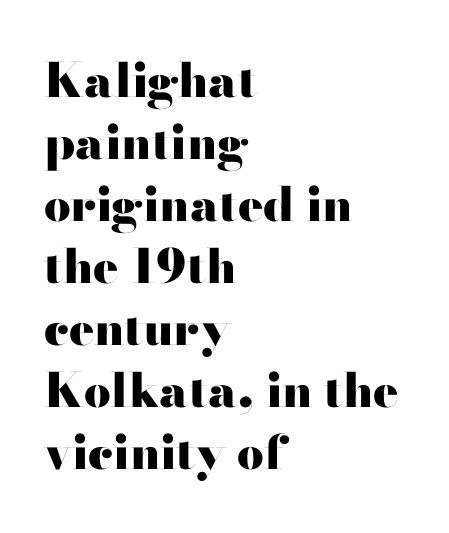
The words here are not underlined. You could call the tracking neutral — neither tight nor loose. Unlike a traditional serif, this face leaves its strokes unadorned. The rows are spaced the way most documents space them.
